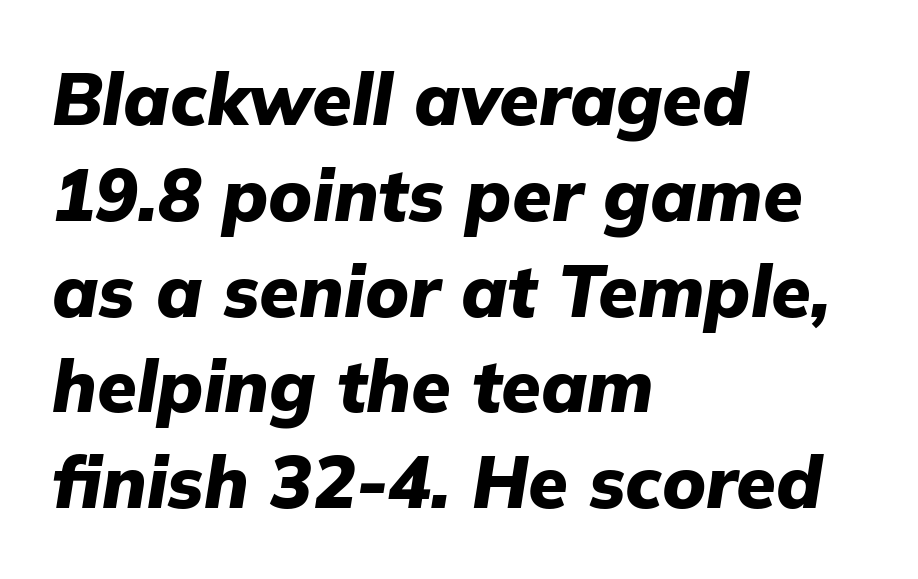
The image shows 72 px heavy type, italic (leaning right); set left-aligned, normal line spacing (1.33x), normal letter spacing, not underlined; low stroke contrast and a medium x-height.
